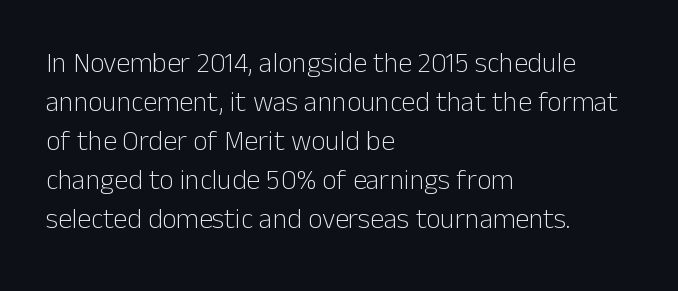
The image shows 28 px light sans-serif type, upright; set left-aligned, normal line spacing (1.39x), normal letter spacing, not underlined; low stroke contrast and a medium x-height.
